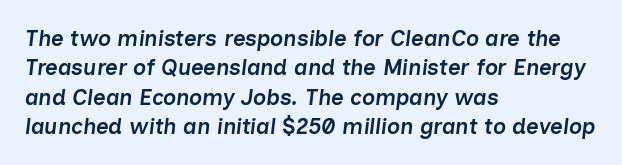
Q: Is the text bold? A: Semi-bold.
Q: Is the text italic (slanted)? A: Yes, it leans right by about 7 degrees.
Q: Is the text underlined? A: No.
Q: How is the paragraph aligned? A: Left-aligned.
Q: Is the spacing between letters normal or unusually wide? A: Normal.
Q: Is the spacing between lines tight, normal or loose? A: Normal.
